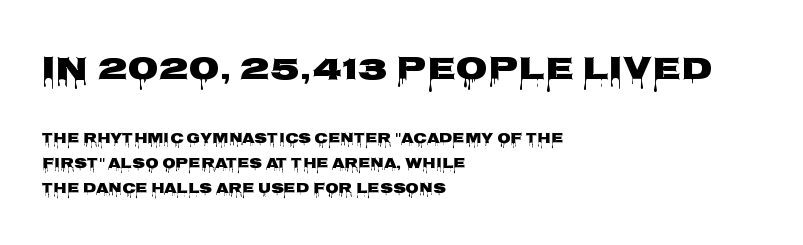
{"serif": "no", "italic": "no", "width": "wide", "stroke_contrast": "low", "x_height": "large", "monospaced": "no", "underline": "no", "align": "left", "line_spacing_ratio": 1.78, "letter_spacing": "normal", "letter_spacing_em": 0.0, "larger_block": "first", "size_ratio": 2.36, "glyph_px": 33}
